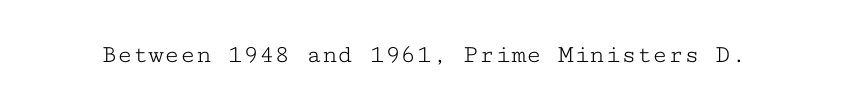
A roman cut, with each character standing at attention. Decoration check: the copy has no underline. The gaps between neighbouring characters are ordinary and unremarkable. Bold? No — there's no thickening of the strokes.
